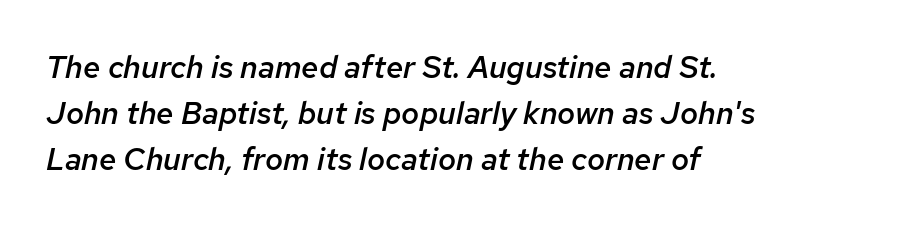
{"italic": "yes", "lean": "right", "slant_degrees": 12, "bold": "semi", "weight": "semibold", "width": "normal", "stroke_contrast": "low", "x_height": "medium", "monospaced": "no", "underline": "no", "align": "left", "line_spacing": "normal", "line_spacing_ratio": 1.49, "letter_spacing": "normal", "letter_spacing_em": 0.0, "glyph_px": 31}
